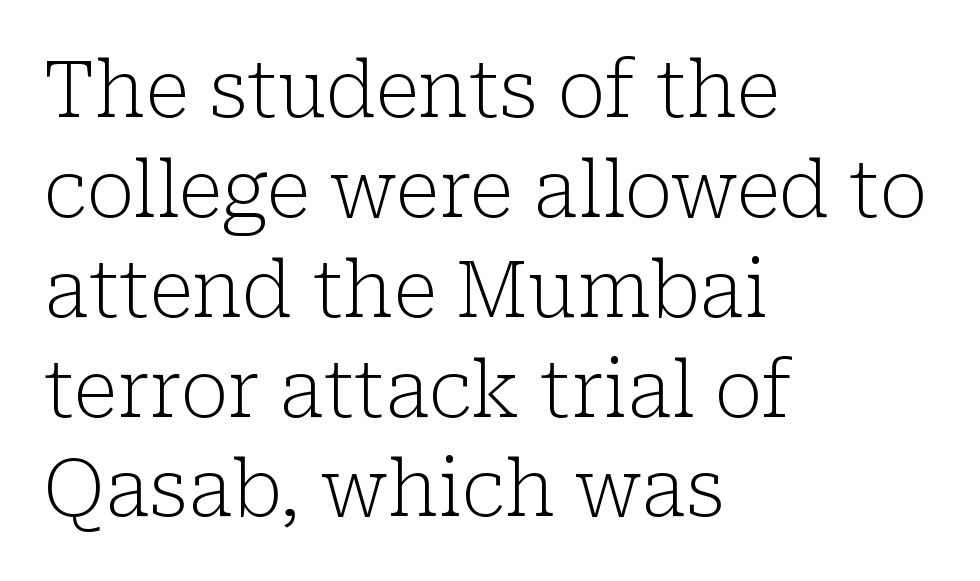
Nope, not italic — everything's standing straight. Each stroke keeps to a modest, everyday thickness or less. Varying glyph widths throughout — classic text-font behaviour. A typesetter would call this zero additional tracking. The letters carry serifs — small finishing strokes at the ends of their stems. Beneath every word, the page is bare.
